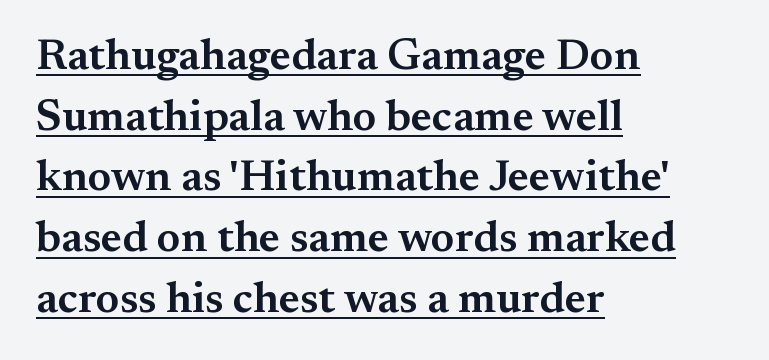
The image shows 44 px semibold serif type, upright; set left-aligned, normal line spacing (1.38x), normal letter spacing, underlined; medium stroke contrast and a small x-height.
